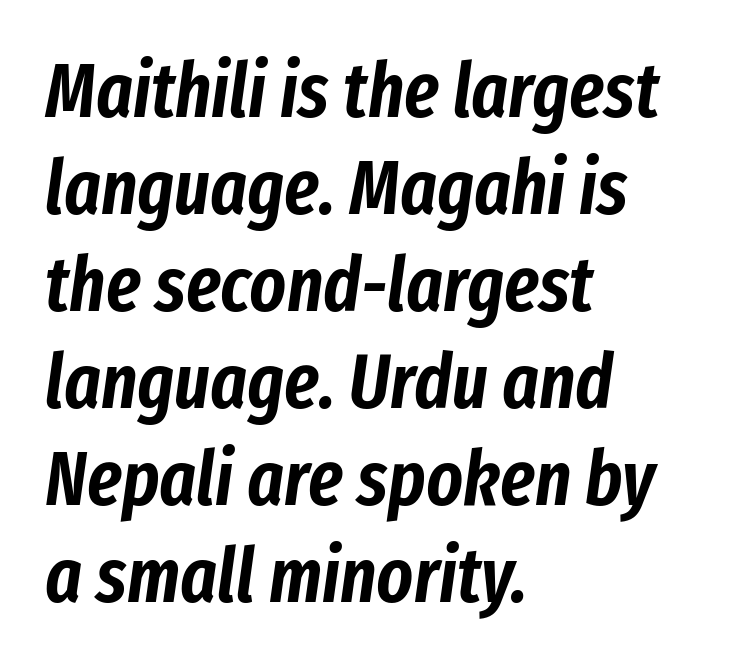
Q: Is the text italic (slanted)? A: Yes, it leans right by about 8 degrees.
Q: Is the text underlined? A: No.
Q: How is the paragraph aligned? A: Left-aligned.
Q: Is the spacing between letters normal or unusually wide? A: Normal.
Q: Is the spacing between lines tight, normal or loose? A: Normal.
Q: Width (condensed, normal, or wide)? A: Condensed.
Q: Stroke contrast? A: Low.
Q: x-height? A: Medium.
Q: Monospaced? A: No.
